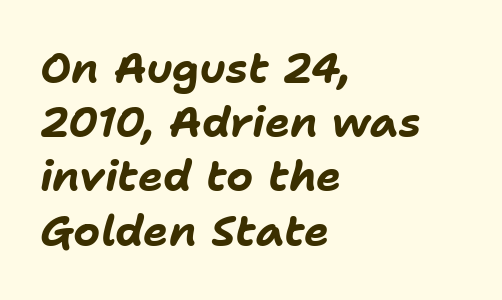
Q: Is the text bold? A: Yes.
Q: Is the text italic (slanted)? A: Yes, it leans right by about 11 degrees.
Q: Is the text underlined? A: No.
Q: How is the paragraph aligned? A: Left-aligned.
Q: Is the spacing between letters normal or unusually wide? A: Normal.
Q: Is the spacing between lines tight, normal or loose? A: Normal.
Q: Width (condensed, normal, or wide)? A: Normal.
Q: Stroke contrast? A: Low.
Q: x-height? A: Medium.
Q: Monospaced? A: No.
